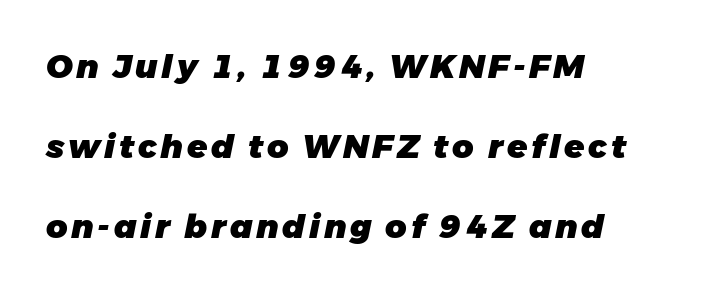
{"italic": "yes", "lean": "right", "slant_degrees": 11, "bold": "yes", "weight": "heavy", "width": "normal", "stroke_contrast": "low", "x_height": "medium", "monospaced": "no", "underline": "no", "align": "left", "line_spacing": "loose", "line_spacing_ratio": 2.42, "glyph_px": 33}
